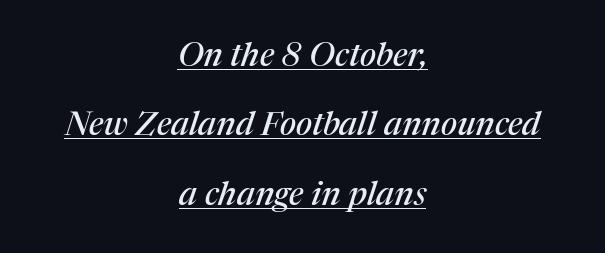
{"serif": "yes", "italic": "yes", "lean": "right", "slant_degrees": 17, "width": "normal", "stroke_contrast": "medium", "x_height": "medium", "monospaced": "no", "underline": "yes", "align": "center", "line_spacing": "loose", "line_spacing_ratio": 2.1, "letter_spacing": "normal", "letter_spacing_em": 0.0, "glyph_px": 33}
